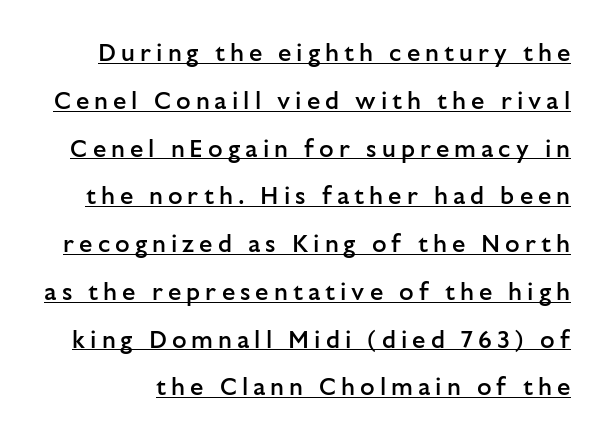
{"italic": "no", "bold": "semi", "underline": "yes", "line_spacing": "loose", "line_spacing_ratio": 1.99, "letter_spacing": "wide", "letter_spacing_em": 0.21, "glyph_px": 24}
